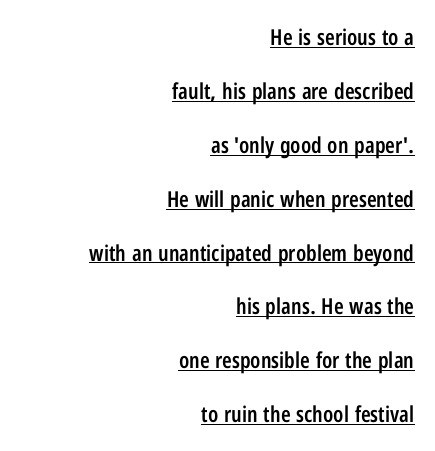
{"italic": "no", "bold": "semi", "underline": "yes", "align": "right", "line_spacing": "loose", "line_spacing_ratio": 2.45, "letter_spacing": "normal", "letter_spacing_em": 0.0, "glyph_px": 22}
